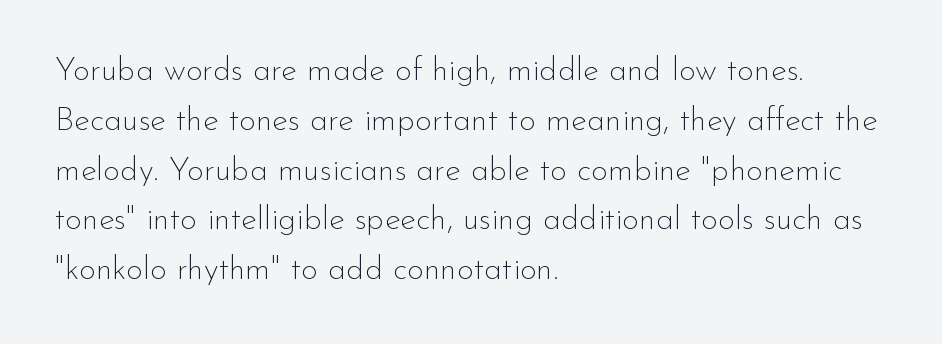
Q: Is the text bold? A: No.
Q: Is the text italic (slanted)? A: No, it is upright.
Q: Is the typeface a serif or a sans-serif typeface? A: Sans-serif.
Q: Is the text underlined? A: No.
Q: How is the paragraph aligned? A: Left-aligned.
Q: Is the spacing between letters normal or unusually wide? A: Normal.
Q: Is the spacing between lines tight, normal or loose? A: Normal.
Q: Width (condensed, normal, or wide)? A: Normal.
Q: Stroke contrast? A: Low.
Q: x-height? A: Small.
Q: Monospaced? A: No.
